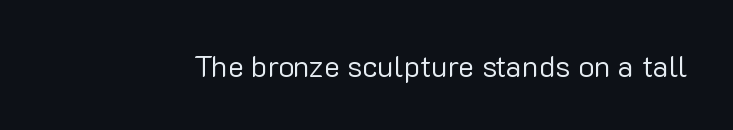
{"serif": "no", "italic": "no", "bold": "no", "weight": "regular", "width": "normal", "stroke_contrast": "low", "x_height": "medium", "monospaced": "no", "underline": "no", "letter_spacing": "normal", "letter_spacing_em": 0.0, "glyph_px": 30}
